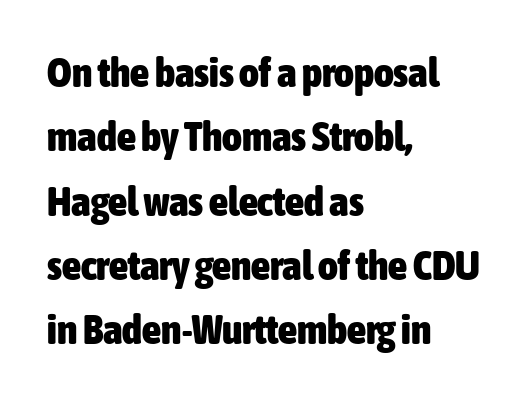
The zone under the glyphs is completely vacant. Note: no serifs on the glyphs. The lettering stays uniformly vertical, giving the passage a roman look. The rag falls on the right side of this text block.
